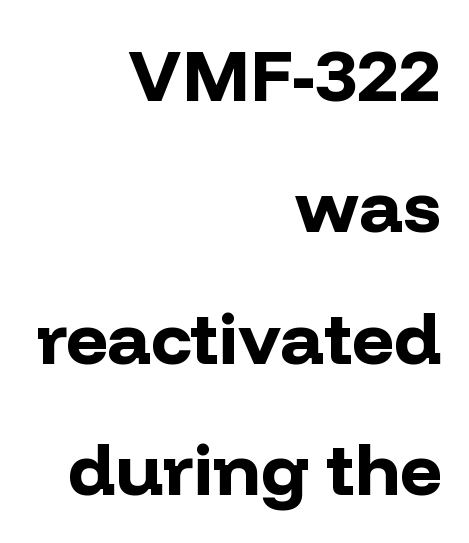
{"serif": "no", "italic": "no", "bold": "yes", "weight": "bold", "width": "normal", "stroke_contrast": "low", "x_height": "medium", "monospaced": "no", "underline": "no", "align": "right", "line_spacing_ratio": 1.8, "letter_spacing": "normal", "letter_spacing_em": 0.0, "glyph_px": 73}
